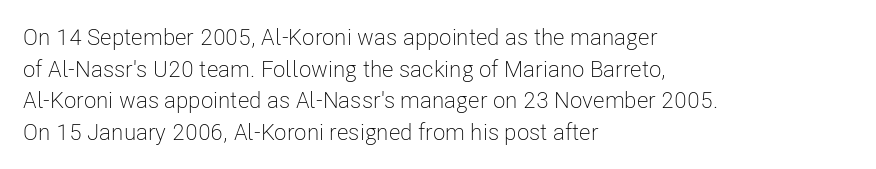
The image shows 23 px text type, upright; set left-aligned, normal line spacing (1.37x), normal letter spacing, not underlined.
